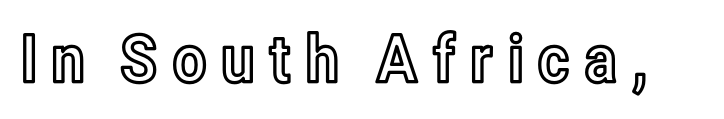
The image shows 66 px condensed type, upright; set not underlined; a medium x-height.
